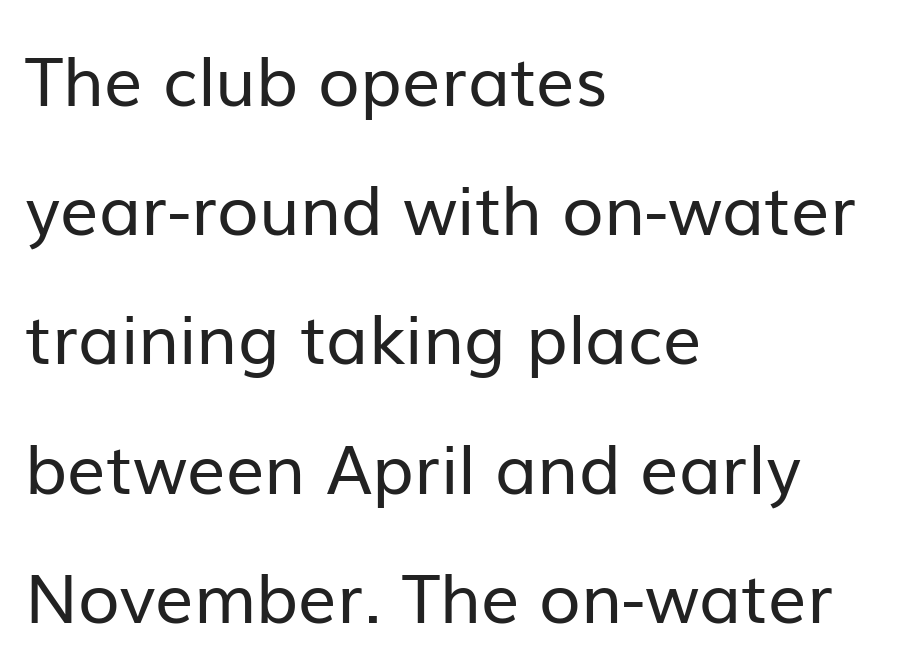
Q: Is the text bold? A: No.
Q: Is the text italic (slanted)? A: No, it is upright.
Q: Is the typeface a serif or a sans-serif typeface? A: Sans-serif.
Q: Is the text underlined? A: No.
Q: How is the paragraph aligned? A: Left-aligned.
Q: Is the spacing between letters normal or unusually wide? A: Normal.
Q: Is the spacing between lines tight, normal or loose? A: Loose.
Q: Width (condensed, normal, or wide)? A: Normal.
Q: Stroke contrast? A: Low.
Q: x-height? A: Medium.
Q: Monospaced? A: No.
